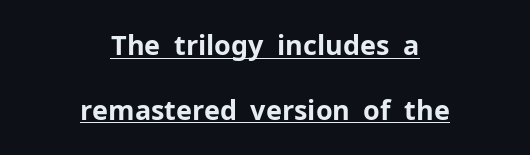
The image shows 27 px bold type, upright; set centered, loose line spacing (2.4x), normal letter spacing, underlined.
